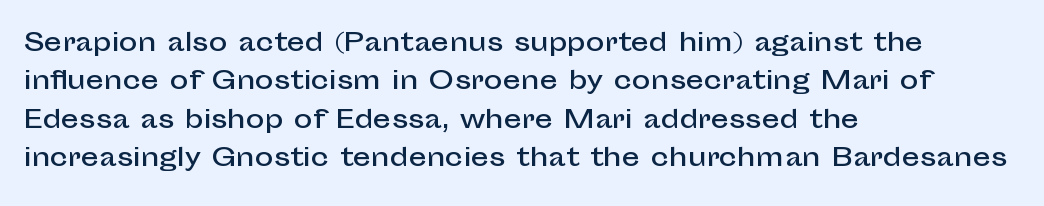
The image shows 25 px text type, upright; set left-aligned, normal line spacing (1.54x), normal letter spacing, not underlined.
